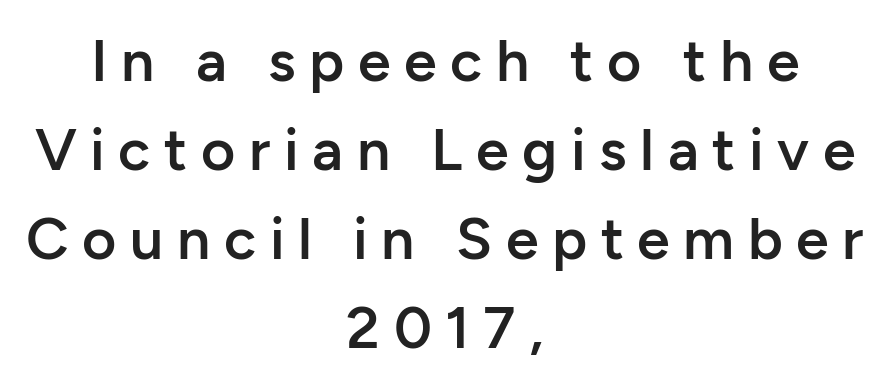
Q: Is the text bold? A: Semi-bold.
Q: Is the text italic (slanted)? A: No, it is upright.
Q: Is the typeface a serif or a sans-serif typeface? A: Sans-serif.
Q: Is the text underlined? A: No.
Q: How is the paragraph aligned? A: Centered.
Q: Is the spacing between letters normal or unusually wide? A: Unusually wide.
Q: Is the spacing between lines tight, normal or loose? A: Normal.
Q: Width (condensed, normal, or wide)? A: Normal.
Q: Stroke contrast? A: Low.
Q: x-height? A: Medium.
Q: Monospaced? A: No.
